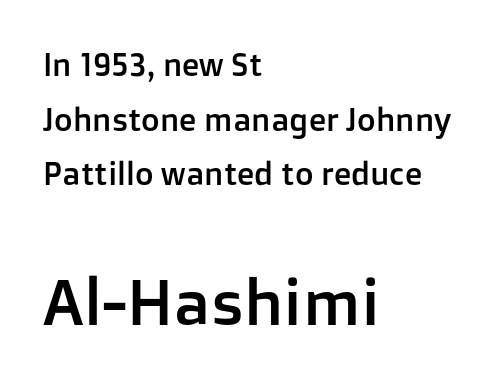
The designer gave the closing block more size than the opening block. Vertical strokes here are truly vertical. The lines in this sample share a left origin and differ only in where they stop. The letters carry no serifs — their stems end cleanly without finishing strokes. The baseline area is clear. The letterforms sit shoulder to shoulder at normal distance.
